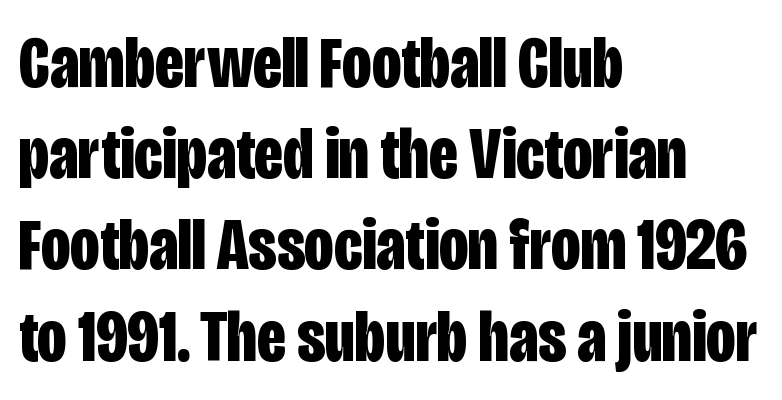
Teacher's note: observe the even left margin — that is flush-left alignment. The letters stand straight up with perfectly vertical stems. The typeface chosen for these lines omits serifs. Its strokes are broad and dark, the hallmark of bold type.
